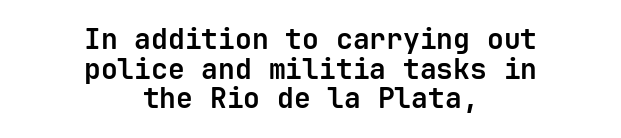
The letters carry no serifs — their stems end cleanly without finishing strokes. Nope, not italic — everything's standing straight. Which margin do the lines hug? Neither — every line sits in the middle. The face used here is rendered with its standard letterfit. A bare baseline throughout the passage.
